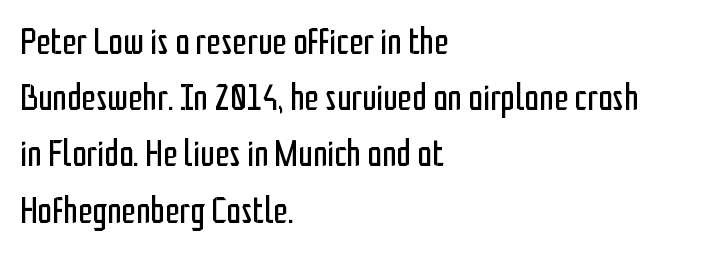
Casual observation: everything's shoved over to the left. Notice how descenders clear the ascenders below comfortably — that's standard leading. Nope, no serifs anywhere on these letters. The horizontal fit of the characters is conventional and even.
